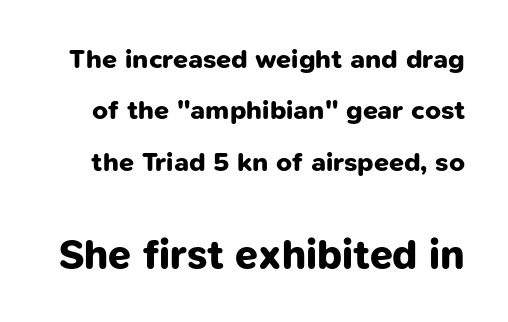
The image shows 41 px bold sans-serif type; set loose line spacing (1.9x), normal letter spacing, not underlined; the second (bottom) block is 1.52x larger; low stroke contrast and a medium x-height.
